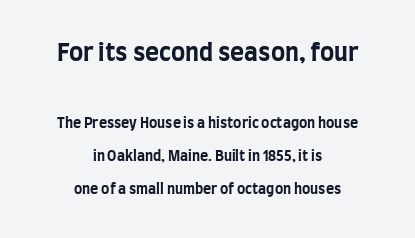
Q: Is the text bold? A: Yes.
Q: Is the text italic (slanted)? A: No, it is upright.
Q: Is the text underlined? A: No.
Q: How is the paragraph aligned? A: Centered.
Q: Is the spacing between letters normal or unusually wide? A: Normal.
Q: Is the spacing between lines tight, normal or loose? A: Loose.
Q: Which block of text is set in a larger size, the first (top) or the second (bottom)? A: The first (top) one.
